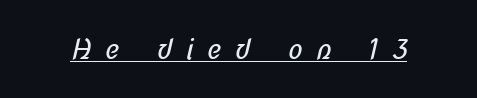
Q: Is the text bold? A: No.
Q: Is the typeface a serif or a sans-serif typeface? A: Sans-serif.
Q: Is the text underlined? A: Yes.
Q: Is the spacing between letters normal or unusually wide? A: Unusually wide.
Q: Width (condensed, normal, or wide)? A: Condensed.
Q: Stroke contrast? A: Low.
Q: x-height? A: Medium.
Q: Monospaced? A: No.
